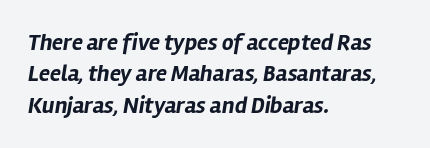
{"italic": "yes", "lean": "right", "slant_degrees": 12, "bold": "yes", "underline": "no", "align": "left", "line_spacing": "normal", "line_spacing_ratio": 1.36, "letter_spacing": "normal", "letter_spacing_em": 0.0, "glyph_px": 23}
